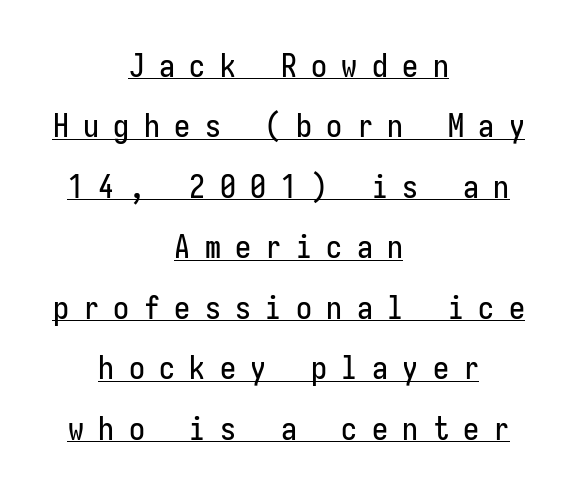
Q: Is the text italic (slanted)? A: No, it is upright.
Q: Is the typeface a serif or a sans-serif typeface? A: Sans-serif.
Q: Is the text underlined? A: Yes.
Q: How is the paragraph aligned? A: Centered.
Q: Is the spacing between letters normal or unusually wide? A: Unusually wide.
Q: Width (condensed, normal, or wide)? A: Condensed.
Q: Stroke contrast? A: Low.
Q: x-height? A: Medium.
Q: Monospaced? A: Yes.
